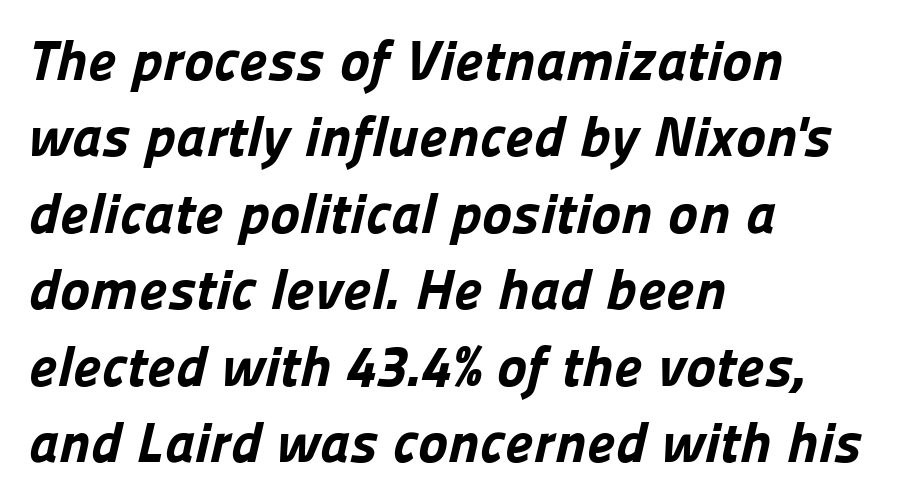
{"serif": "no", "bold": "yes", "weight": "bold", "width": "normal", "stroke_contrast": "low", "x_height": "medium", "monospaced": "no", "underline": "no", "align": "left", "line_spacing": "normal", "line_spacing_ratio": 1.34, "letter_spacing": "normal", "letter_spacing_em": 0.0, "glyph_px": 57}
